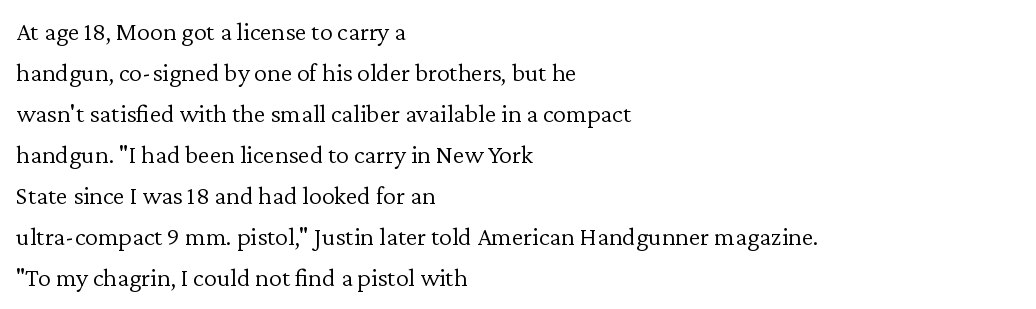
The words here are not underlined. Unbolded letterforms with no extra heft. Quick note: interline space is typical. These lines stack with their left ends in a neat column. Ordinary non-slanted type is in use. Here the glyphs are tracked normally, forming tight word shapes.
